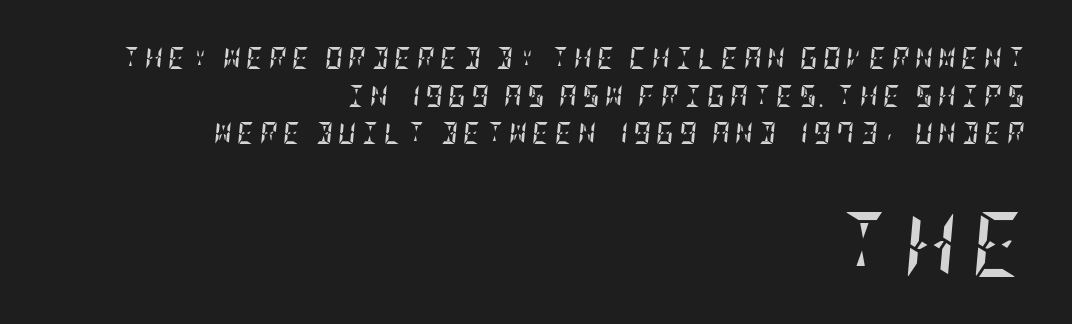
{"italic": "yes", "lean": "right", "slant_degrees": 5, "bold": "yes", "weight": "semibold", "width": "condensed", "stroke_contrast": "low", "x_height": "large", "underline": "no", "align": "right", "line_spacing_ratio": 1.71, "letter_spacing": "wide", "letter_spacing_em": 0.23, "larger_block": "second", "size_ratio": 2.95, "glyph_px": 65}
